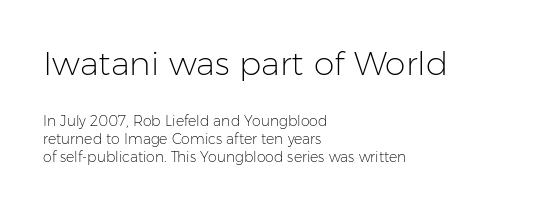
Q: Is the text bold? A: No.
Q: Is the text italic (slanted)? A: No, it is upright.
Q: Is the typeface a serif or a sans-serif typeface? A: Sans-serif.
Q: Is the text underlined? A: No.
Q: How is the paragraph aligned? A: Left-aligned.
Q: Is the spacing between letters normal or unusually wide? A: Normal.
Q: Is the spacing between lines tight, normal or loose? A: Normal.
Q: Which block of text is set in a larger size, the first (top) or the second (bottom)? A: The first (top) one.
Q: Width (condensed, normal, or wide)? A: Normal.
Q: Stroke contrast? A: Low.
Q: x-height? A: Medium.
Q: Monospaced? A: No.
